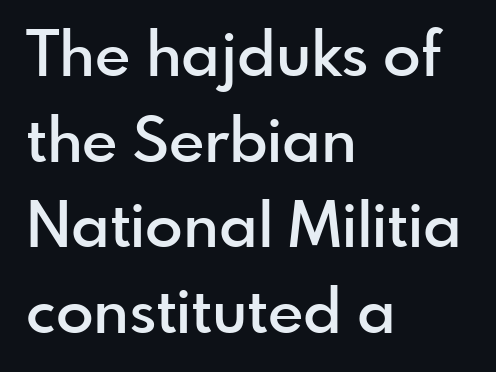
The image shows 62 px semibold sans-serif type, upright; set left-aligned, normal line spacing (1.38x), normal letter spacing, not underlined; a small x-height.
